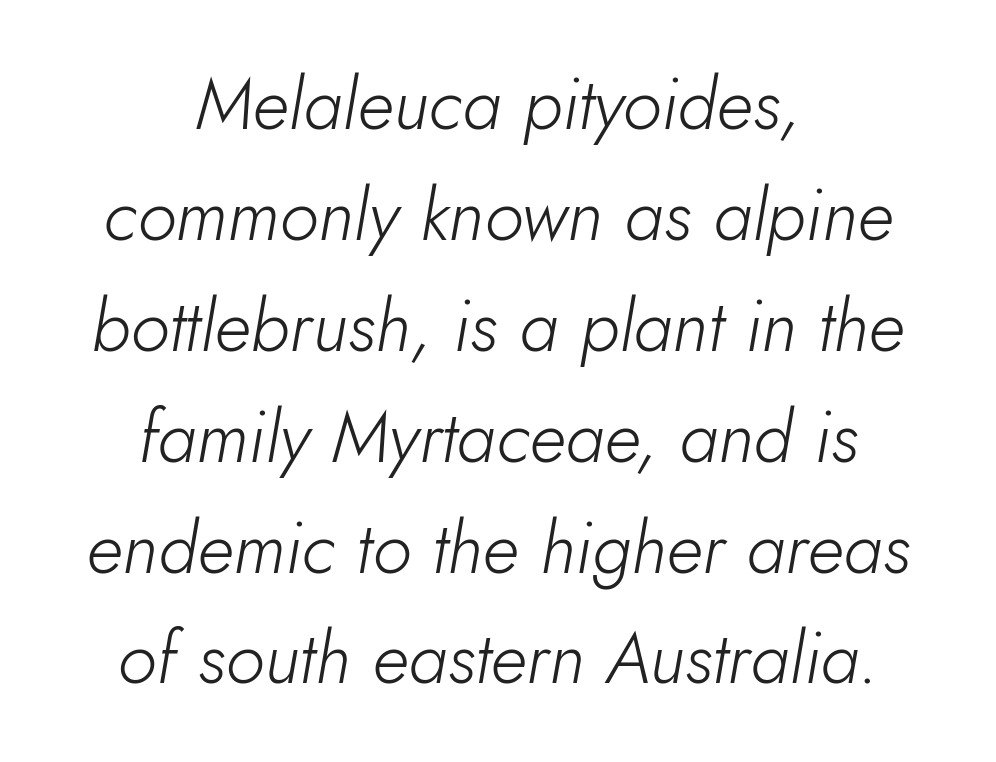
{"italic": "yes", "lean": "right", "slant_degrees": 5, "bold": "no", "weight": "light", "width": "normal", "stroke_contrast": "low", "x_height": "small", "monospaced": "no", "underline": "no", "align": "center", "line_spacing": "normal", "line_spacing_ratio": 1.54, "letter_spacing": "normal", "letter_spacing_em": 0.0, "glyph_px": 72}
